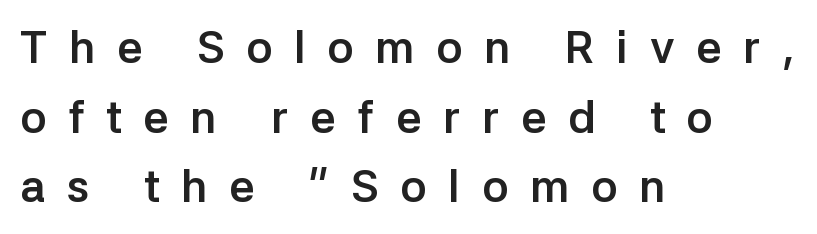
Q: Is the text bold? A: Yes.
Q: Is the text italic (slanted)? A: No, it is upright.
Q: Is the typeface a serif or a sans-serif typeface? A: Sans-serif.
Q: Is the text underlined? A: No.
Q: How is the paragraph aligned? A: Left-aligned.
Q: Is the spacing between letters normal or unusually wide? A: Unusually wide.
Q: Is the spacing between lines tight, normal or loose? A: Normal.
Q: Width (condensed, normal, or wide)? A: Normal.
Q: Stroke contrast? A: Low.
Q: x-height? A: Medium.
Q: Monospaced? A: No.
